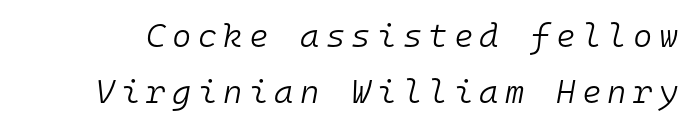
The image shows 33 px light type, italic (leaning right), monospaced; set normal line spacing (1.7x), not underlined; low stroke contrast and a medium x-height.
